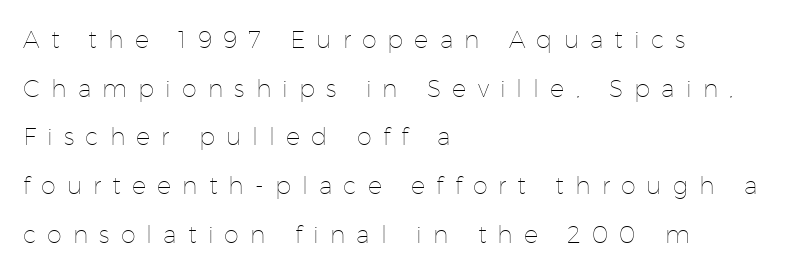
{"italic": "no", "bold": "no", "underline": "no", "align": "left", "line_spacing": "loose", "line_spacing_ratio": 2.03, "letter_spacing": "wide", "letter_spacing_em": 0.46, "glyph_px": 24}
